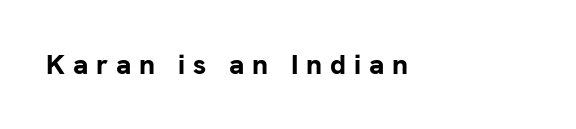
{"serif": "no", "italic": "no", "bold": "yes", "weight": "bold", "width": "normal", "stroke_contrast": "low", "x_height": "medium", "monospaced": "no", "underline": "no", "align": "left", "letter_spacing": "wide", "letter_spacing_em": 0.28, "glyph_px": 28}
